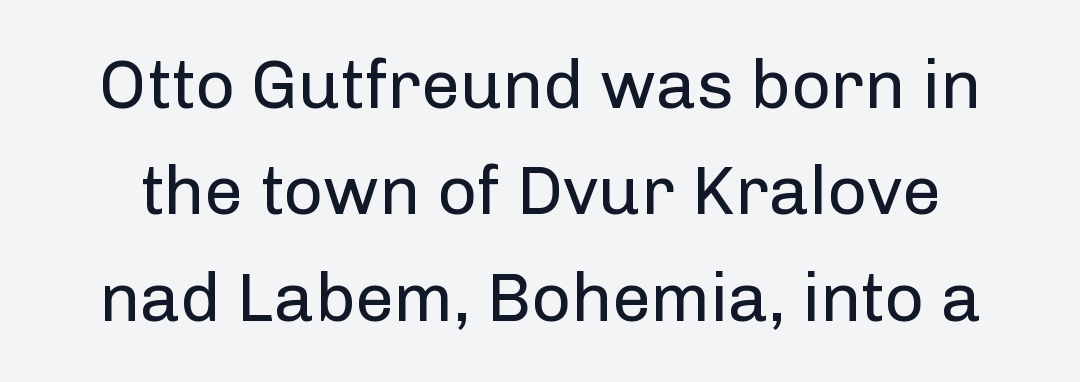
Every character sits straight up, as roman type does. The space beneath each line is pristine and unruled. Words appear dense and cohesive because spacing is normal. Spacing verdict: proportional, widths tailored to each character. Is the stroke heavy? The answer is a plain regular-or-lighter. Check where the strokes stop: nothing finishes them off — pure sans.
